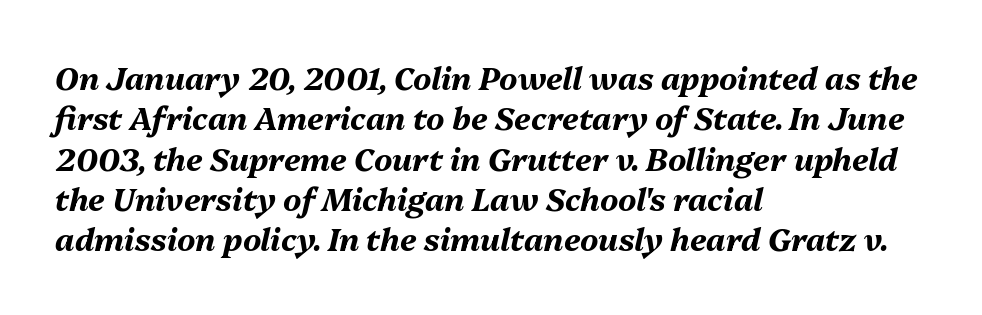
Letter spacing: default. Its strokes are broad and dark, the hallmark of bold type. The words here are not underlined. The rows are spaced the way most documents space them. The paragraph has a hard left edge and a soft right edge.
